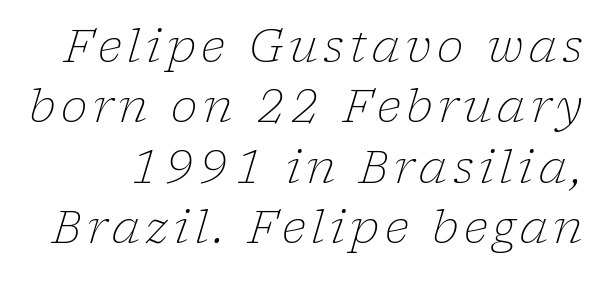
The image shows 45 px light serif type, italic (leaning right); set normal line spacing (1.34x), not underlined; low stroke contrast and a medium x-height.
